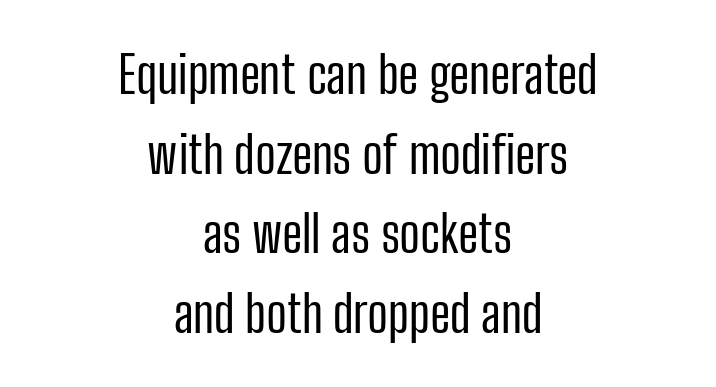
Any mark beneath the type? The region is blank. The rendering uses natural spacing where letterforms have individual widths. The axis of the letterforms is exactly vertical. Each line is balanced around a shared central axis.
